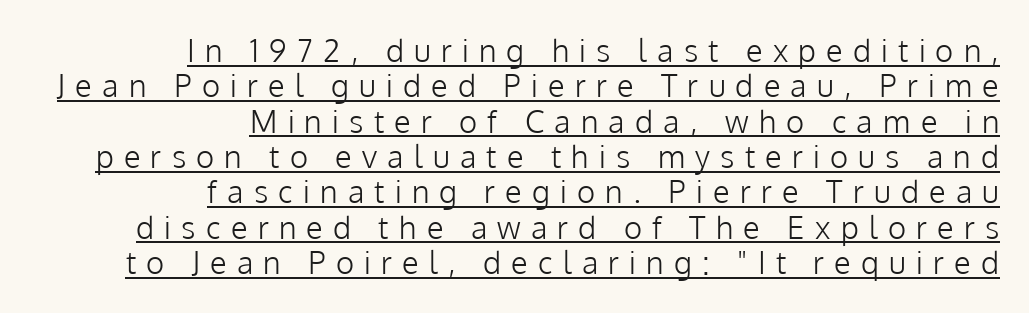
The image shows 31 px light sans-serif type, upright; set right-aligned, tight line spacing (1.14x), unusually wide letter spacing (+0.33 em), underlined; low stroke contrast and a medium x-height.
